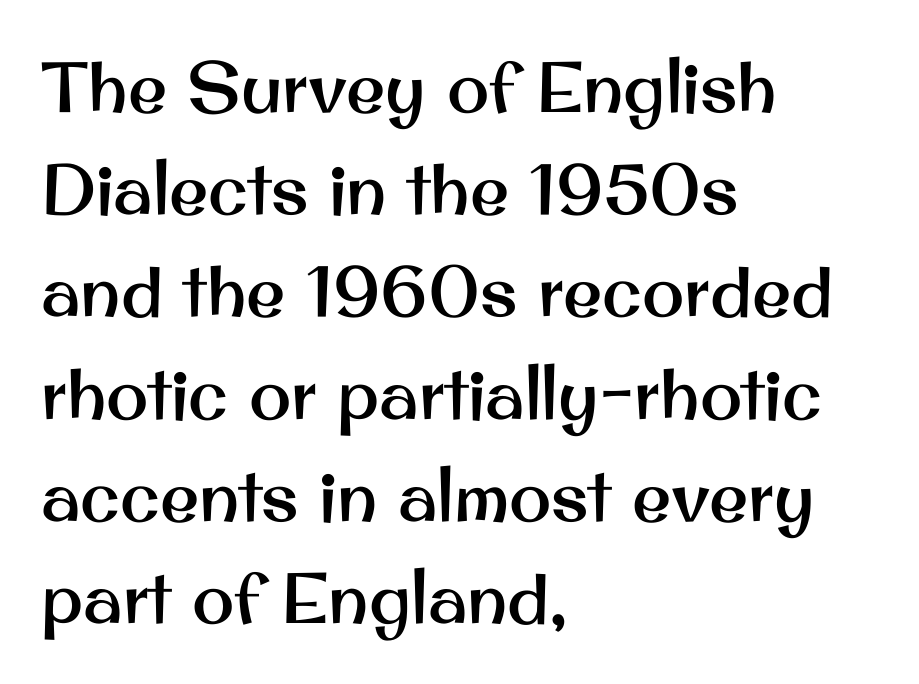
{"serif": "no", "italic": "no", "width": "normal", "stroke_contrast": "medium", "x_height": "small", "monospaced": "no", "underline": "no", "align": "left", "line_spacing": "normal", "line_spacing_ratio": 1.44, "letter_spacing": "normal", "letter_spacing_em": 0.0, "glyph_px": 71}
